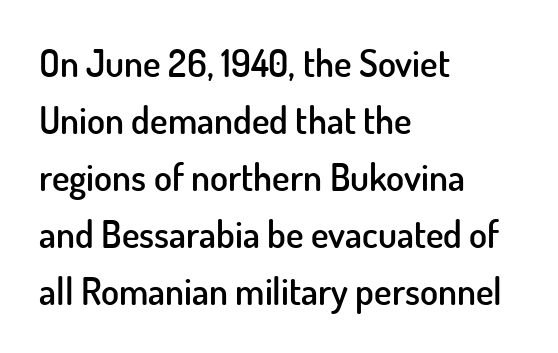
Q: Is the text bold? A: Semi-bold.
Q: Is the text italic (slanted)? A: No, it is upright.
Q: Is the typeface a serif or a sans-serif typeface? A: Sans-serif.
Q: Is the text underlined? A: No.
Q: How is the paragraph aligned? A: Left-aligned.
Q: Is the spacing between letters normal or unusually wide? A: Normal.
Q: Is the spacing between lines tight, normal or loose? A: Normal.
Q: Width (condensed, normal, or wide)? A: Normal.
Q: Stroke contrast? A: Low.
Q: x-height? A: Small.
Q: Monospaced? A: No.
